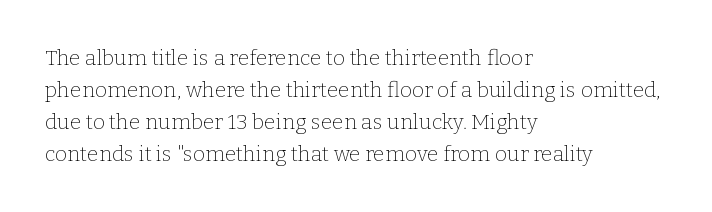
The image shows 21 px text type, upright; set left-aligned, normal line spacing (1.52x), normal letter spacing, not underlined.
